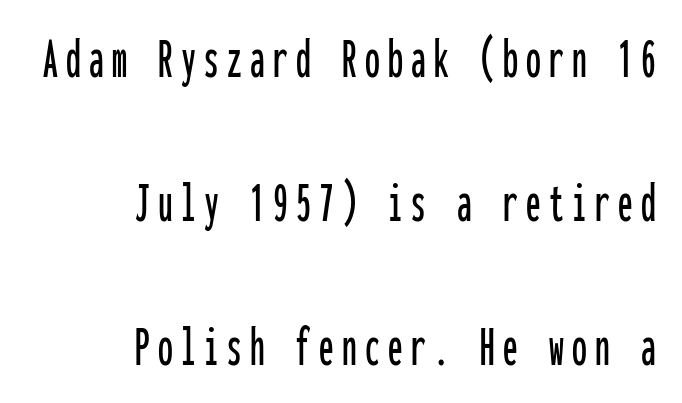
Q: Is the text italic (slanted)? A: No, it is upright.
Q: Is the typeface a serif or a sans-serif typeface? A: Sans-serif.
Q: Is the text underlined? A: No.
Q: How is the paragraph aligned? A: Right-aligned.
Q: Is the spacing between lines tight, normal or loose? A: Loose.
Q: Width (condensed, normal, or wide)? A: Condensed.
Q: Stroke contrast? A: Low.
Q: x-height? A: Medium.
Q: Monospaced? A: Yes.
